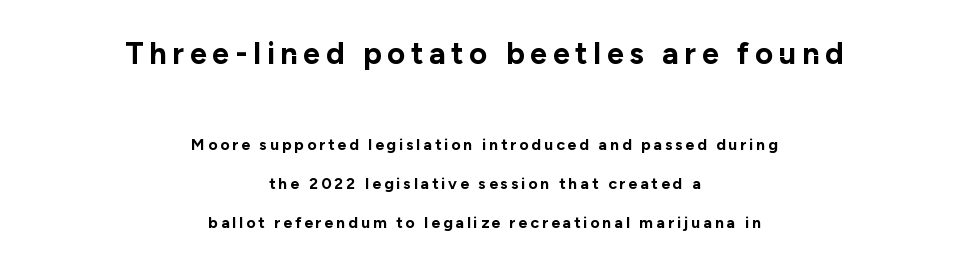
Q: Is the text bold? A: Yes.
Q: Is the text italic (slanted)? A: No, it is upright.
Q: Is the typeface a serif or a sans-serif typeface? A: Sans-serif.
Q: Is the text underlined? A: No.
Q: How is the paragraph aligned? A: Centered.
Q: Is the spacing between lines tight, normal or loose? A: Loose.
Q: Which block of text is set in a larger size, the first (top) or the second (bottom)? A: The first (top) one.
Q: Width (condensed, normal, or wide)? A: Normal.
Q: Stroke contrast? A: Low.
Q: x-height? A: Medium.
Q: Monospaced? A: No.
